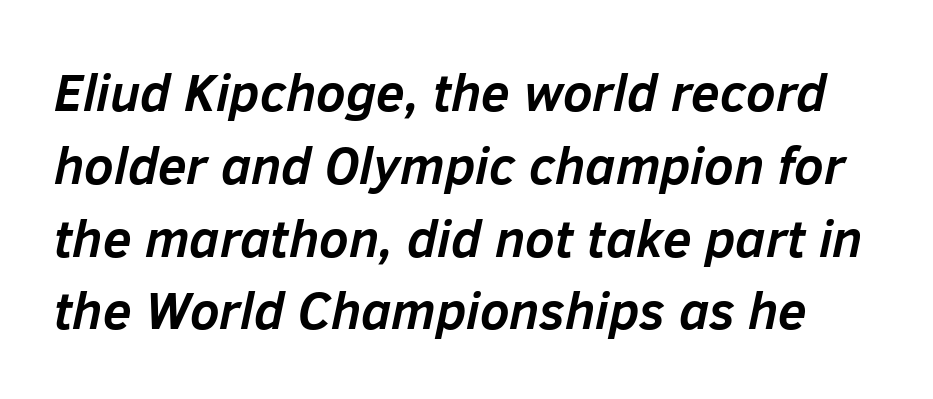
Q: Is the text bold? A: Yes.
Q: Is the text italic (slanted)? A: Yes, it leans right by about 12 degrees.
Q: Is the text underlined? A: No.
Q: Is the spacing between letters normal or unusually wide? A: Normal.
Q: Is the spacing between lines tight, normal or loose? A: Normal.
Q: Width (condensed, normal, or wide)? A: Normal.
Q: Stroke contrast? A: Low.
Q: x-height? A: Medium.
Q: Monospaced? A: No.
